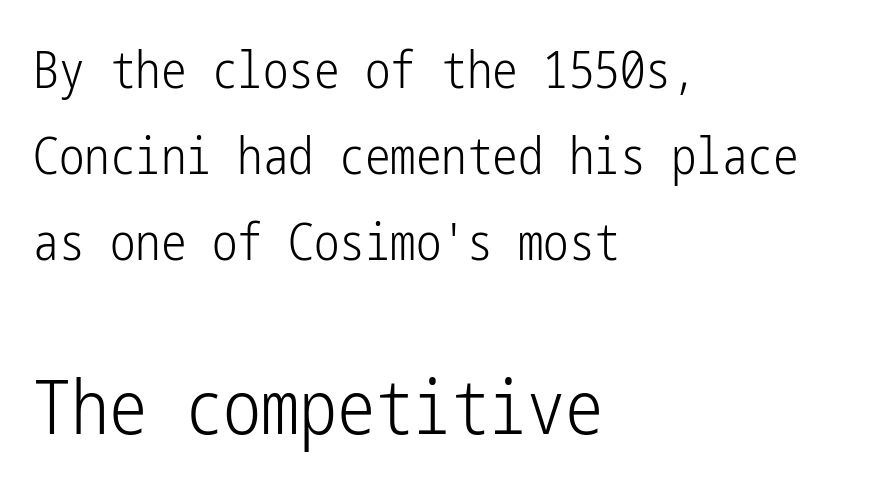
The image shows 76 px light, condensed sans-serif type, upright; set left-aligned, normal line spacing (1.69x), normal letter spacing, not underlined; the second (bottom) block is 1.49x larger; low stroke contrast and a medium x-height.
